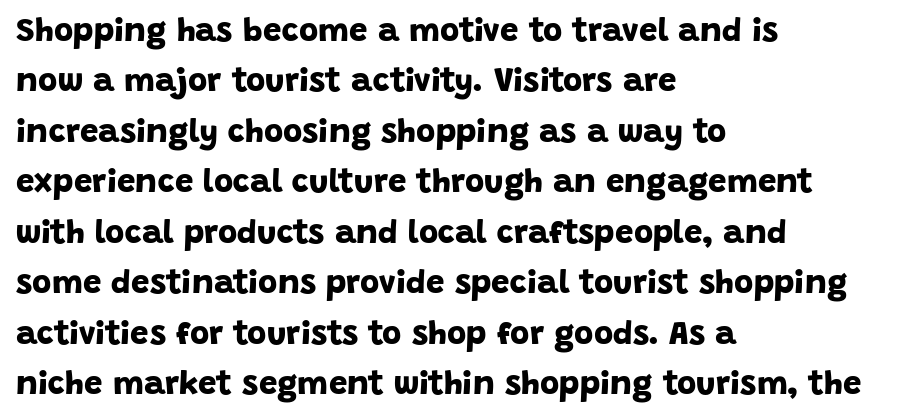
Q: Is the text bold? A: Yes.
Q: Is the typeface a serif or a sans-serif typeface? A: Sans-serif.
Q: Is the text underlined? A: No.
Q: How is the paragraph aligned? A: Left-aligned.
Q: Is the spacing between letters normal or unusually wide? A: Normal.
Q: Is the spacing between lines tight, normal or loose? A: Normal.
Q: Width (condensed, normal, or wide)? A: Normal.
Q: Stroke contrast? A: Low.
Q: x-height? A: Large.
Q: Monospaced? A: No.
